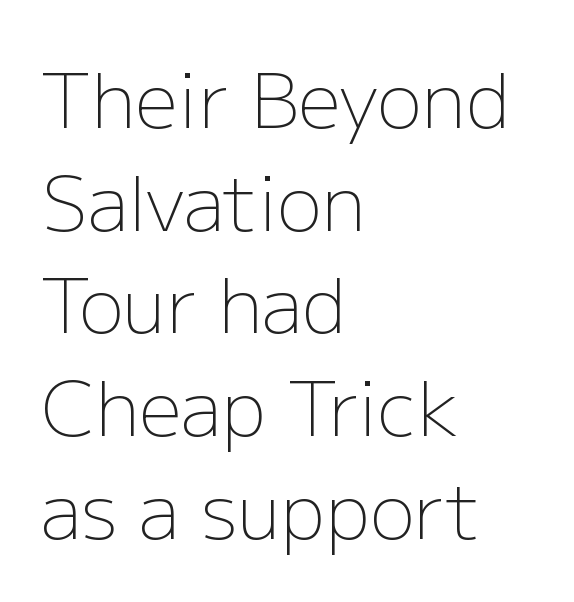
A typesetter would call this proportional, since set widths differ per character. Lines of text with bare space underneath. A sans-serif font was chosen for this passage. The letters look calm and open, with moderate or lighter stems. If you measured baseline to baseline, you'd find a middling distance. Do the letters lean? They stand straight.
